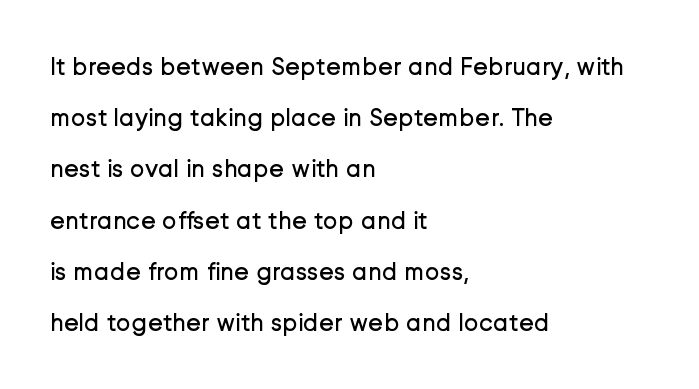
Ink coverage per letter is moderate at most. This rendering leaves character spacing at its baseline value. A clean baseline with only descenders dipping below it. Layout note: lines flush left. The block of text is sparse from top to bottom, with ample space between rows.
